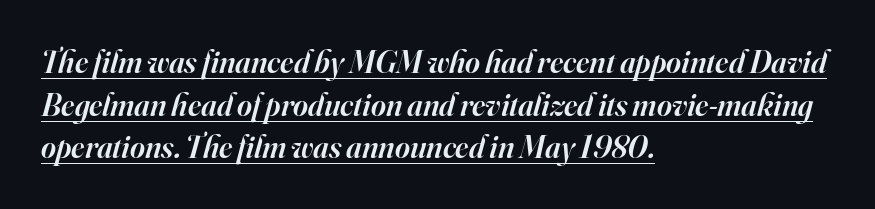
Q: Is the text bold? A: Semi-bold.
Q: Is the text italic (slanted)? A: Yes, it leans right by about 16 degrees.
Q: Is the typeface a serif or a sans-serif typeface? A: Serif.
Q: Is the text underlined? A: Yes.
Q: How is the paragraph aligned? A: Left-aligned.
Q: Is the spacing between letters normal or unusually wide? A: Normal.
Q: Is the spacing between lines tight, normal or loose? A: Normal.
Q: Width (condensed, normal, or wide)? A: Normal.
Q: Stroke contrast? A: High.
Q: x-height? A: Small.
Q: Monospaced? A: No.
